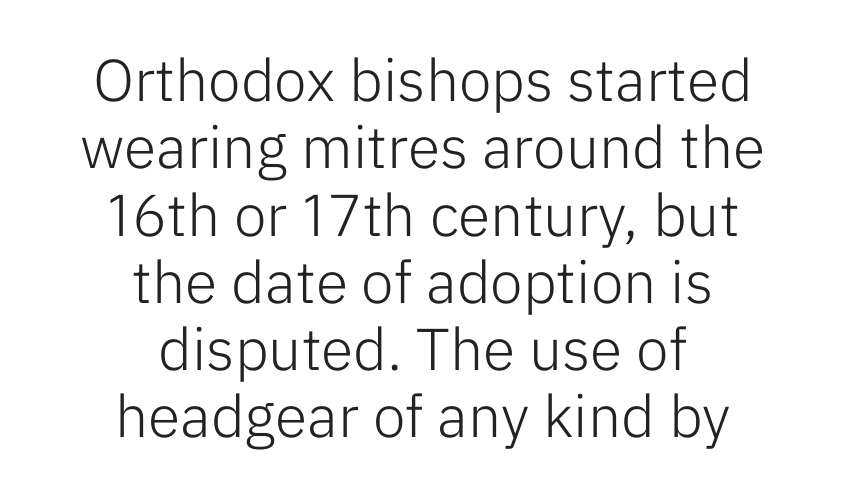
{"serif": "no", "italic": "no", "bold": "no", "weight": "light", "width": "normal", "stroke_contrast": "low", "x_height": "medium", "monospaced": "no", "underline": "no", "align": "center", "line_spacing": "tight", "line_spacing_ratio": 1.14, "letter_spacing": "normal", "letter_spacing_em": 0.0, "glyph_px": 59}
